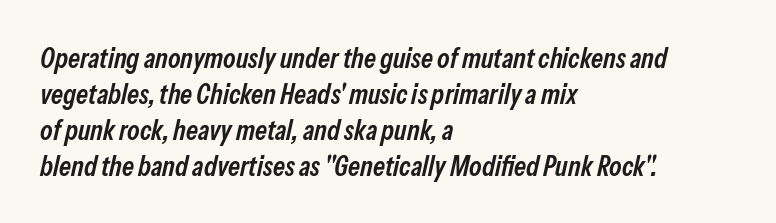
{"italic": "yes", "lean": "right", "slant_degrees": 13, "bold": "semi", "weight": "semibold", "width": "condensed", "stroke_contrast": "low", "x_height": "medium", "monospaced": "no", "underline": "no", "align": "left", "line_spacing": "normal", "line_spacing_ratio": 1.28, "letter_spacing": "normal", "letter_spacing_em": 0.0, "glyph_px": 28}
